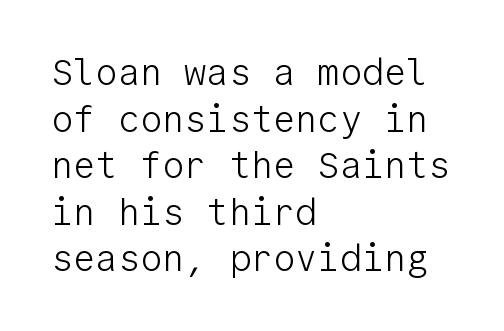
{"serif": "no", "italic": "no", "bold": "no", "weight": "light", "width": "normal", "stroke_contrast": "low", "x_height": "medium", "monospaced": "yes", "underline": "no", "align": "left", "line_spacing": "normal", "line_spacing_ratio": 1.26, "letter_spacing": "normal", "letter_spacing_em": 0.0, "glyph_px": 37}
